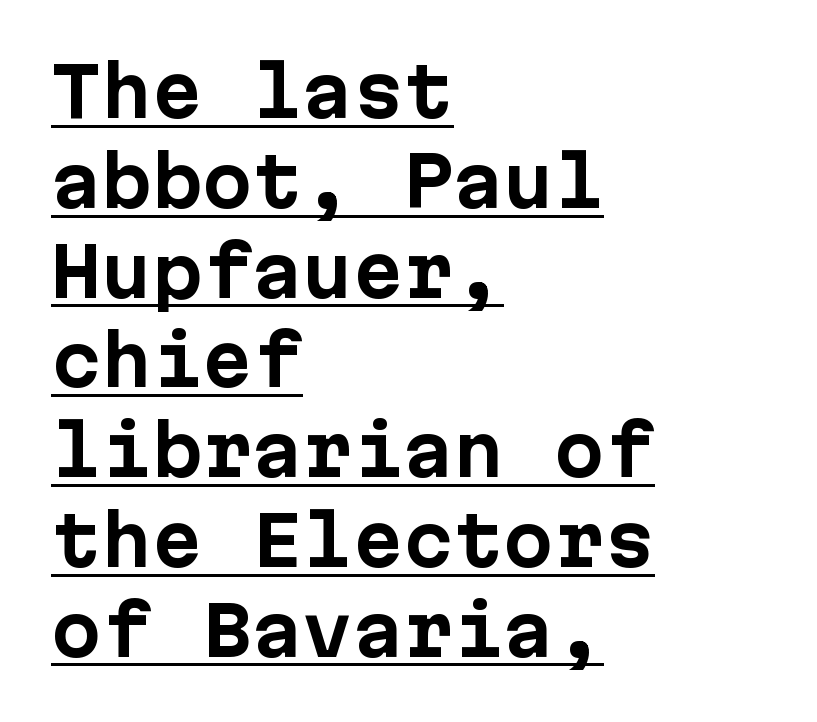
The passage shown has conventional tracking throughout. This sample has the even, mechanical cadence of fixed-width lettering. A typesetter would label this face a sans. The lines sit at an ordinary, default distance from one another. Short and long lines alike share a common starting point at left. Compared with undecorated copy, this sample adds a rule below the words.
